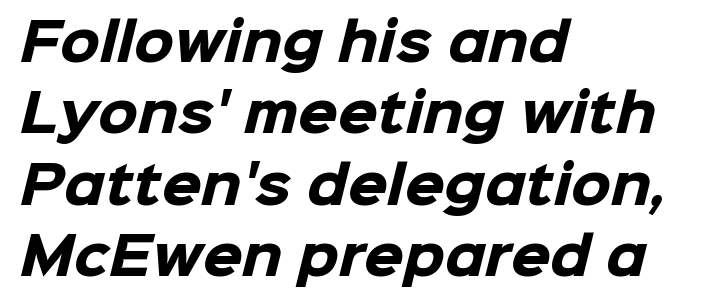
The image shows 51 px heavy sans-serif type; set left-aligned, normal line spacing (1.4x), normal letter spacing, not underlined; low stroke contrast and a medium x-height.
